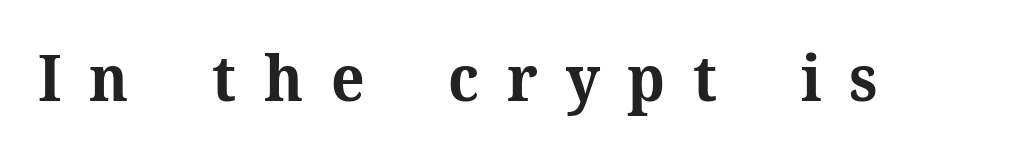
This rendering features lettering with no underline. Spacing verdict: proportional, widths tailored to each character. Font category for this specimen: serif. The characters look thick and weighty, a clear bold. Look at the tracking — it's clearly loosened, letters drifting apart.
